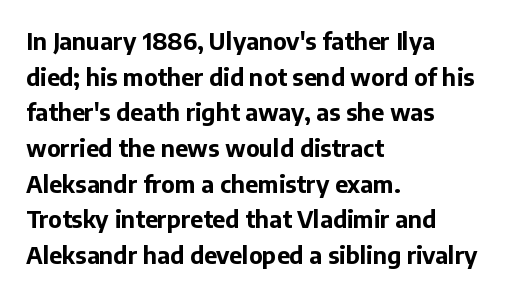
Is the block centered? No — it sits flush against the left margin. A full-strength bold gives these letters their thick strokes. The zone under the glyphs is completely vacant. This sample uses an upright cut, with every glyph sitting square on the baseline. The passage shown has conventional tracking throughout. The line-height multiplier appears to be the usual default.
